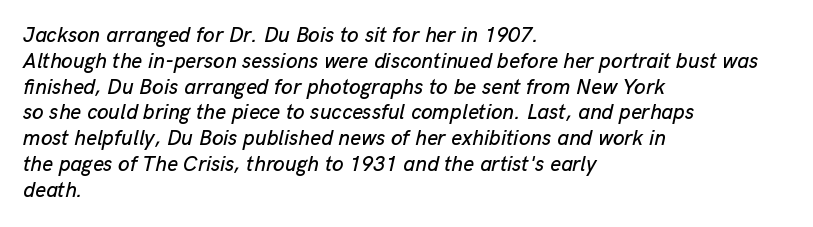
{"italic": "yes", "lean": "right", "slant_degrees": 13, "underline": "no", "align": "left", "line_spacing_ratio": 1.23, "letter_spacing": "normal", "letter_spacing_em": 0.0, "glyph_px": 21}
